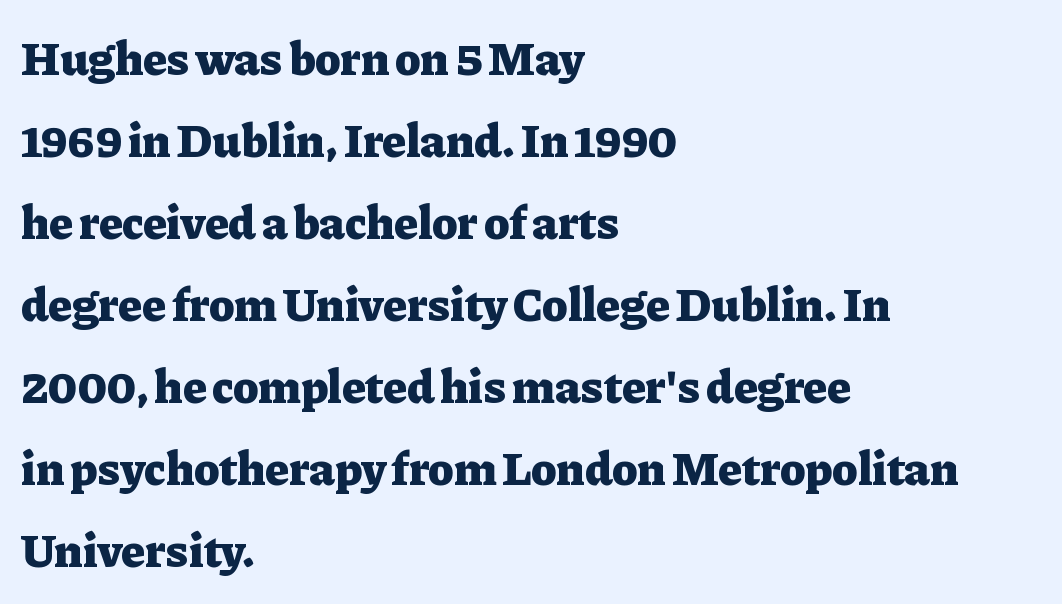
Q: Is the text bold? A: Yes.
Q: Is the text italic (slanted)? A: No, it is upright.
Q: Is the typeface a serif or a sans-serif typeface? A: Serif.
Q: Is the text underlined? A: No.
Q: How is the paragraph aligned? A: Left-aligned.
Q: Is the spacing between letters normal or unusually wide? A: Normal.
Q: Width (condensed, normal, or wide)? A: Normal.
Q: Stroke contrast? A: Low.
Q: x-height? A: Medium.
Q: Monospaced? A: No.
